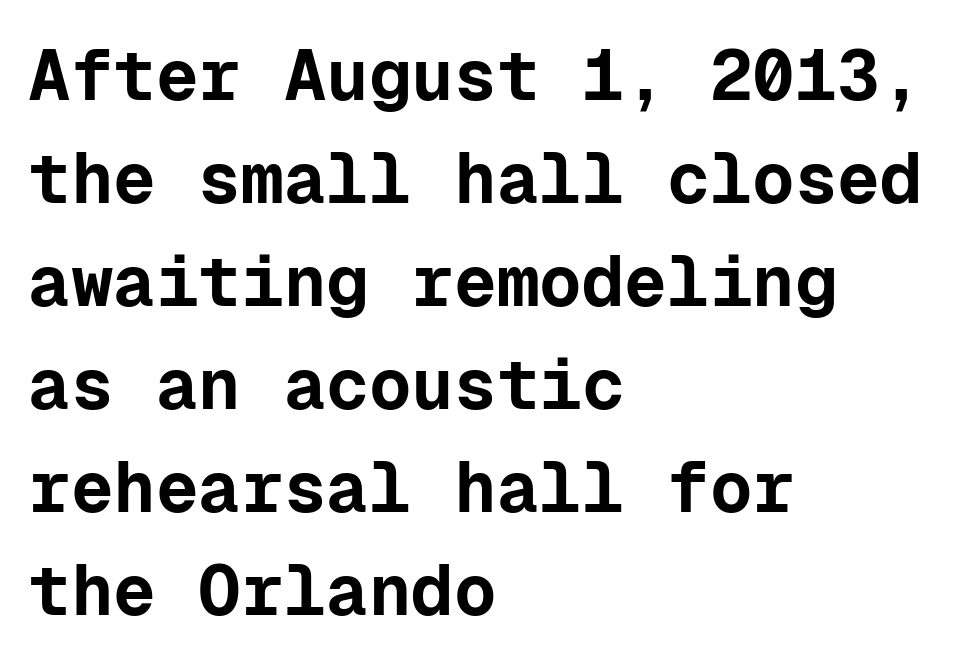
{"serif": "no", "italic": "no", "bold": "yes", "weight": "bold", "width": "normal", "stroke_contrast": "low", "x_height": "medium", "monospaced": "yes", "underline": "no", "align": "left", "line_spacing": "normal", "line_spacing_ratio": 1.45, "letter_spacing": "normal", "letter_spacing_em": 0.0, "glyph_px": 71}
